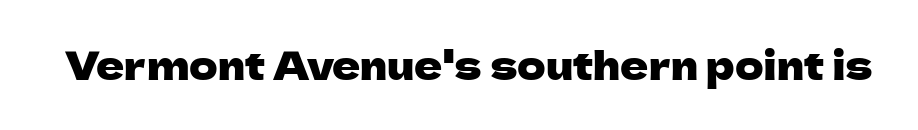
The image shows 39 px sans-serif type, upright; set normal letter spacing, not underlined; low stroke contrast and a medium x-height.
